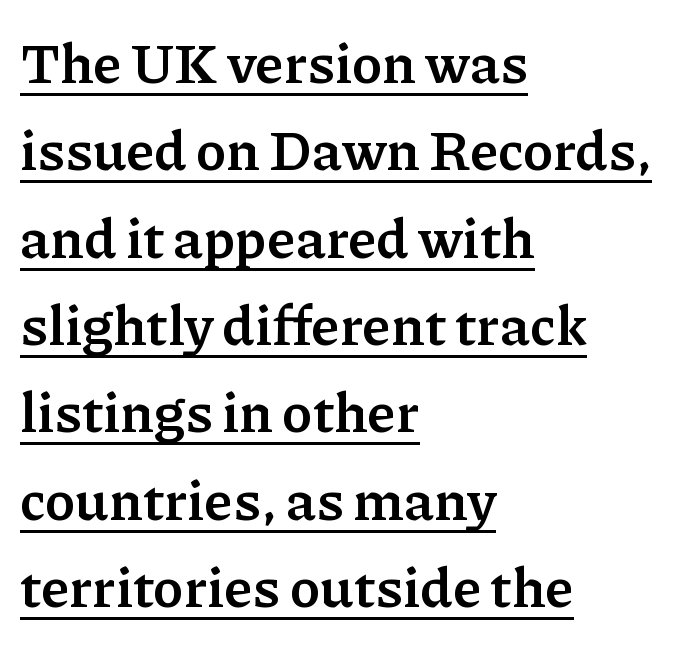
{"serif": "yes", "italic": "no", "bold": "yes", "weight": "semibold", "width": "normal", "stroke_contrast": "low", "x_height": "medium", "monospaced": "no", "underline": "yes", "align": "left", "line_spacing": "normal", "line_spacing_ratio": 1.56, "letter_spacing": "normal", "letter_spacing_em": 0.0, "glyph_px": 56}
